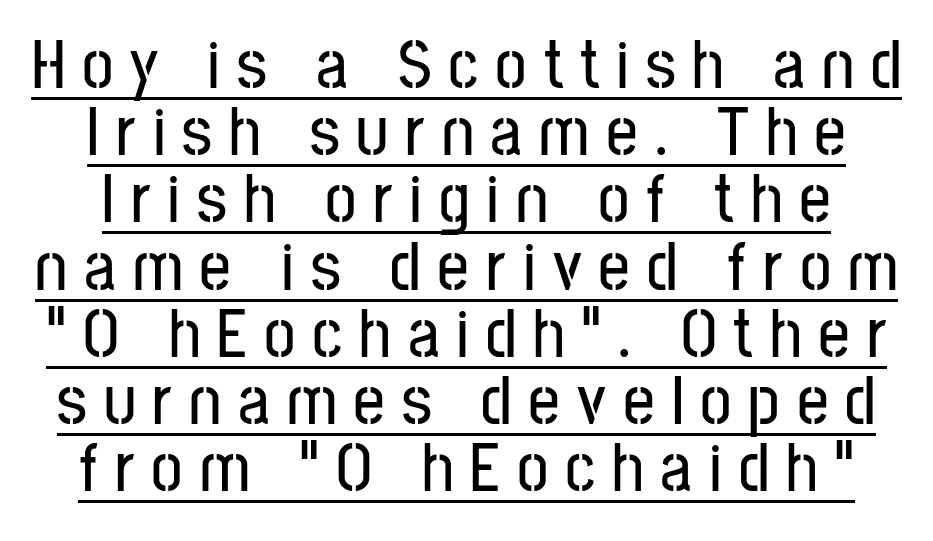
{"serif": "no", "italic": "no", "width": "condensed", "stroke_contrast": "low", "x_height": "medium", "monospaced": "no", "underline": "yes", "align": "center", "line_spacing": "tight", "line_spacing_ratio": 0.96, "letter_spacing": "wide", "letter_spacing_em": 0.24, "glyph_px": 70}
